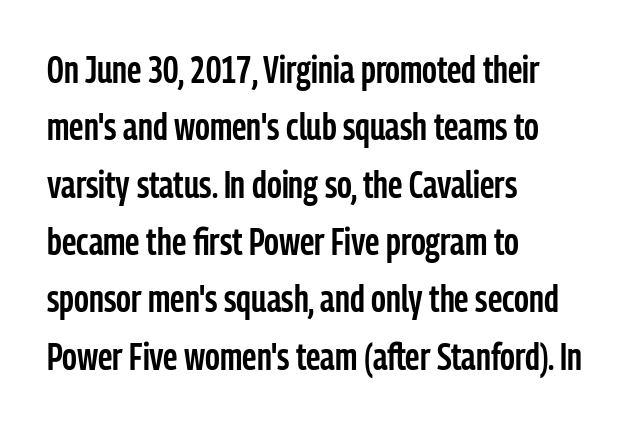
{"serif": "no", "italic": "no", "bold": "semi", "weight": "semibold", "width": "condensed", "stroke_contrast": "low", "x_height": "medium", "monospaced": "no", "underline": "no", "align": "left", "line_spacing": "normal", "line_spacing_ratio": 1.55, "letter_spacing": "normal", "letter_spacing_em": 0.0, "glyph_px": 37}
